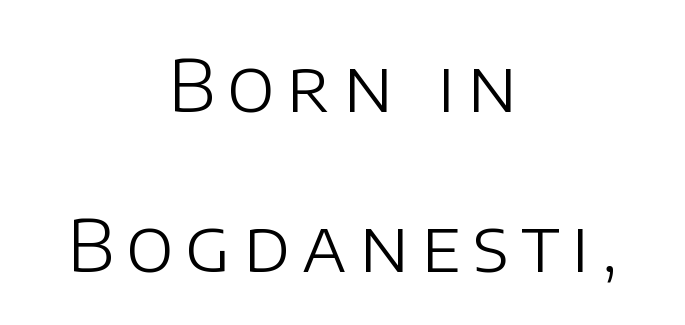
Heft: none added — not bold. In terms of leading, this rendering errs on the spacious side. This rendering employs a face without finishing strokes, i.e., a sans-serif. Each line is balanced around a shared central axis.
